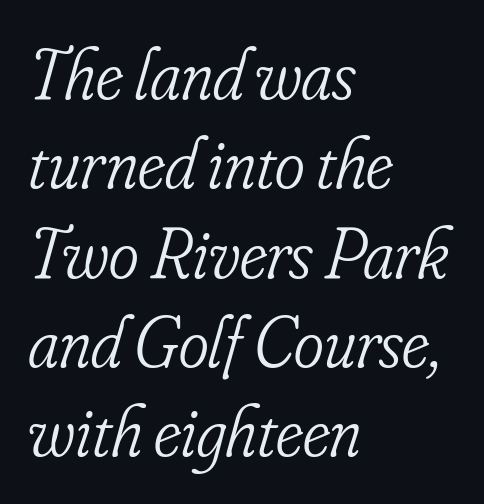
Q: Is the text bold? A: No.
Q: Is the text italic (slanted)? A: Yes, it leans right by about 16 degrees.
Q: Is the typeface a serif or a sans-serif typeface? A: Serif.
Q: Is the text underlined? A: No.
Q: How is the paragraph aligned? A: Left-aligned.
Q: Is the spacing between letters normal or unusually wide? A: Normal.
Q: Width (condensed, normal, or wide)? A: Condensed.
Q: Stroke contrast? A: Low.
Q: x-height? A: Small.
Q: Monospaced? A: No.
